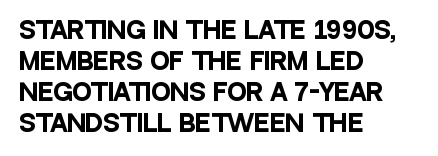
{"italic": "no", "bold": "yes", "underline": "no", "align": "left", "line_spacing": "normal", "line_spacing_ratio": 1.35, "letter_spacing": "normal", "letter_spacing_em": 0.0, "glyph_px": 23}
